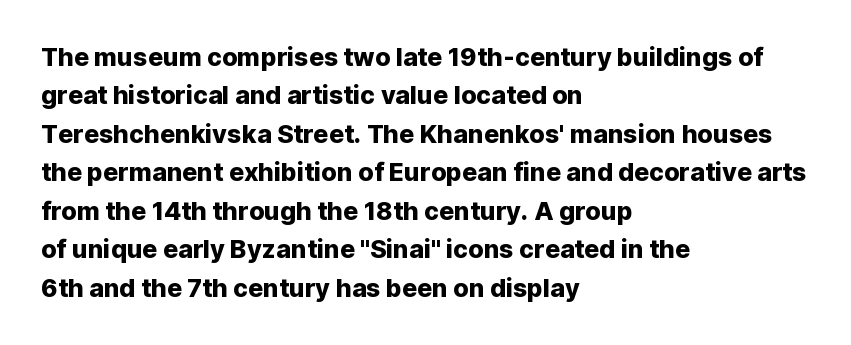
{"italic": "no", "underline": "no", "align": "left", "line_spacing": "normal", "line_spacing_ratio": 1.54, "letter_spacing": "normal", "letter_spacing_em": 0.0, "glyph_px": 25}
